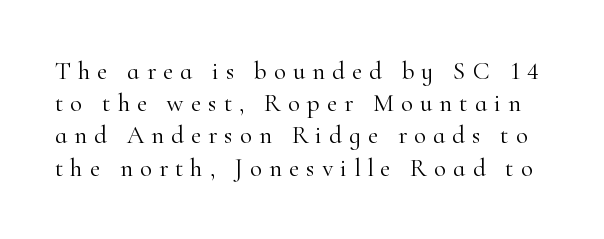
The image shows 25 px text type, upright; set normal line spacing (1.29x), unusually wide letter spacing (+0.28 em), not underlined.
